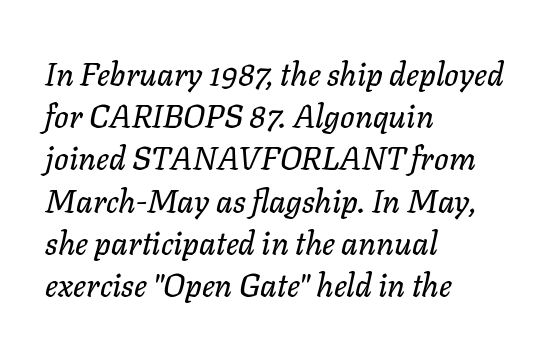
The image shows 32 px text type, italic (leaning right); set left-aligned, normal line spacing (1.32x), normal letter spacing, not underlined; low stroke contrast and a medium x-height.
